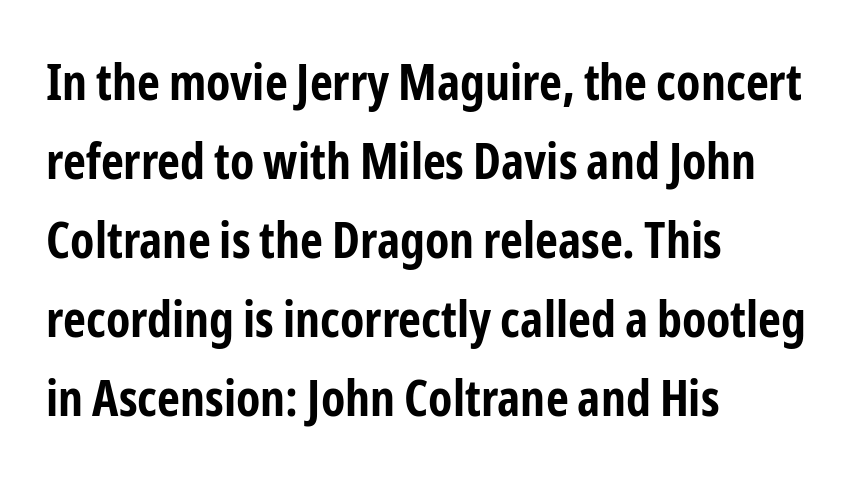
Q: Is the text bold? A: Yes.
Q: Is the text italic (slanted)? A: No, it is upright.
Q: Is the typeface a serif or a sans-serif typeface? A: Sans-serif.
Q: Is the text underlined? A: No.
Q: How is the paragraph aligned? A: Left-aligned.
Q: Is the spacing between letters normal or unusually wide? A: Normal.
Q: Is the spacing between lines tight, normal or loose? A: Normal.
Q: Width (condensed, normal, or wide)? A: Condensed.
Q: Stroke contrast? A: Low.
Q: x-height? A: Medium.
Q: Monospaced? A: No.
